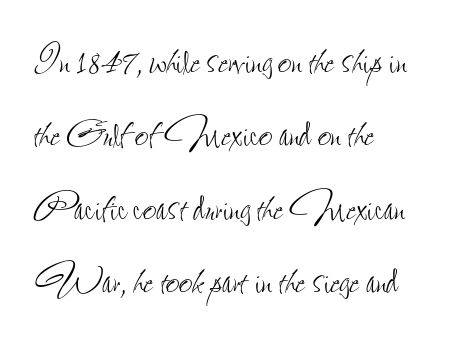
The image shows 48 px thin, condensed type; set left-aligned, normal line spacing (1.53x), normal letter spacing, not underlined; low stroke contrast and a small x-height.
